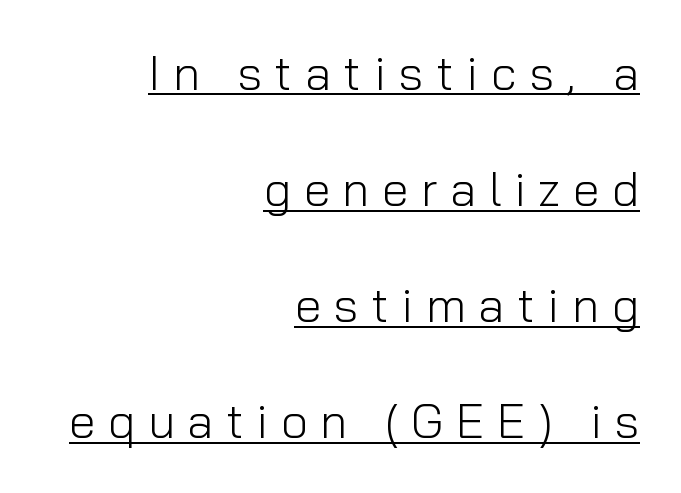
Regarding leading, the lines here are spaced well apart. Stroke mass is kept to a normal reading level or below. The typesetter has applied underlining to the passage shown. The rendering inserts visible extra space after every character. Is this a fixed-width face? No — the glyphs have proportional, varying widths. Does the lettering tilt? It doesn't — this is upright.
